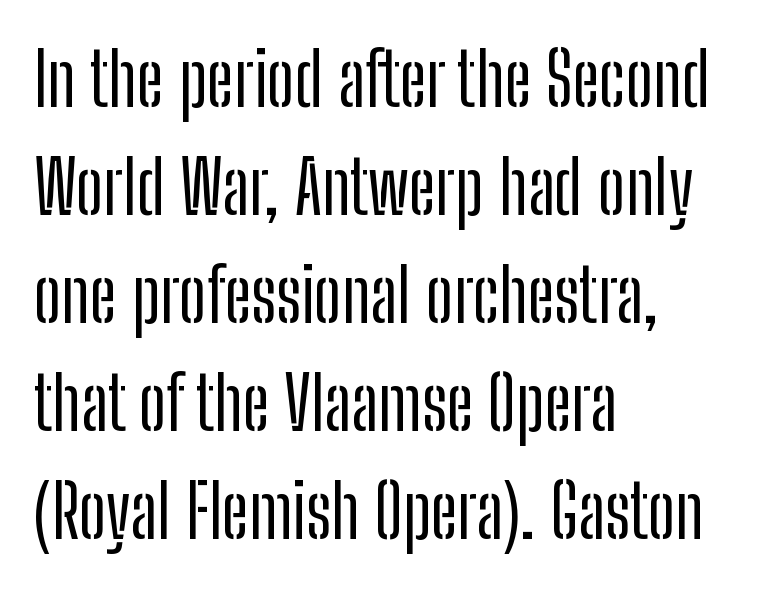
{"serif": "no", "italic": "no", "width": "condensed", "stroke_contrast": "low", "x_height": "medium", "monospaced": "no", "underline": "no", "align": "left", "line_spacing": "normal", "line_spacing_ratio": 1.46, "letter_spacing": "normal", "letter_spacing_em": 0.0, "glyph_px": 74}
